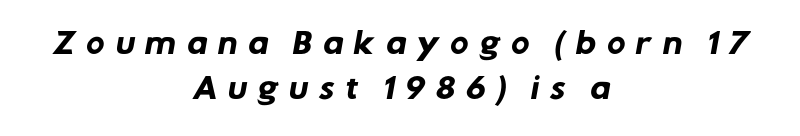
Q: Is the text bold? A: Yes.
Q: Is the typeface a serif or a sans-serif typeface? A: Sans-serif.
Q: Is the text underlined? A: No.
Q: How is the paragraph aligned? A: Centered.
Q: Is the spacing between letters normal or unusually wide? A: Unusually wide.
Q: Is the spacing between lines tight, normal or loose? A: Normal.
Q: Width (condensed, normal, or wide)? A: Normal.
Q: Stroke contrast? A: Low.
Q: x-height? A: Medium.
Q: Monospaced? A: No.
